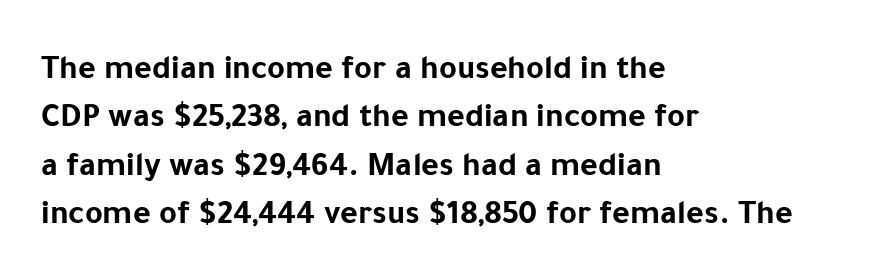
The image shows 34 px bold sans-serif type, upright; set left-aligned, normal line spacing (1.42x), normal letter spacing, not underlined; low stroke contrast and a medium x-height.
